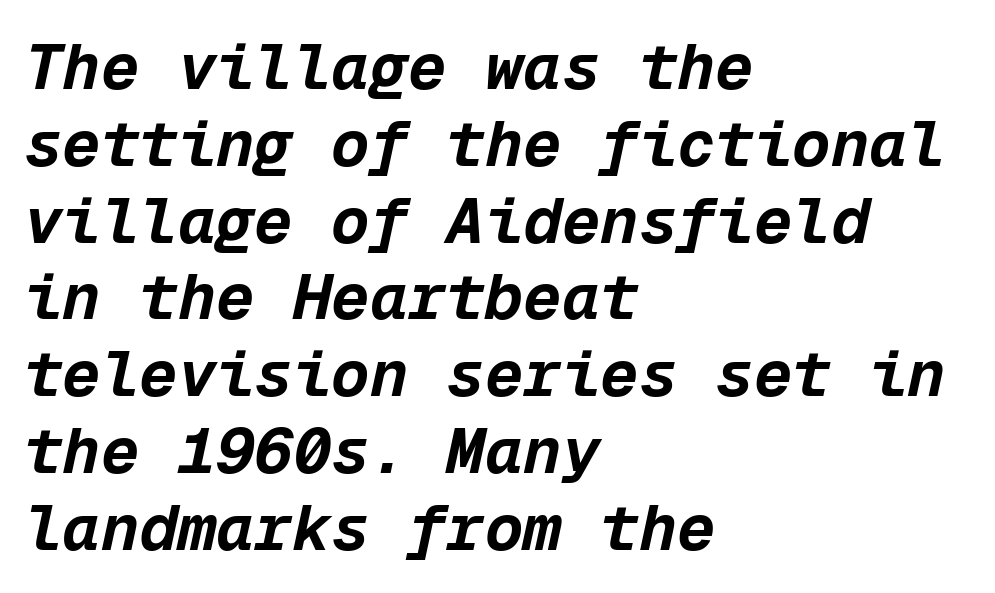
Q: Is the text bold? A: Yes.
Q: Is the text italic (slanted)? A: Yes, it leans right by about 12 degrees.
Q: Is the text underlined? A: No.
Q: How is the paragraph aligned? A: Left-aligned.
Q: Is the spacing between letters normal or unusually wide? A: Normal.
Q: Width (condensed, normal, or wide)? A: Normal.
Q: Stroke contrast? A: Low.
Q: x-height? A: Medium.
Q: Monospaced? A: Yes.
